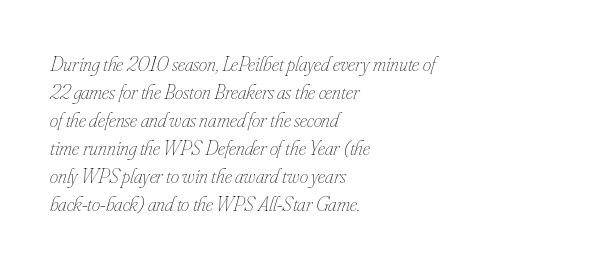
The image shows 21 px text type, italic (leaning right); set left-aligned, normal line spacing (1.33x), normal letter spacing, not underlined.
